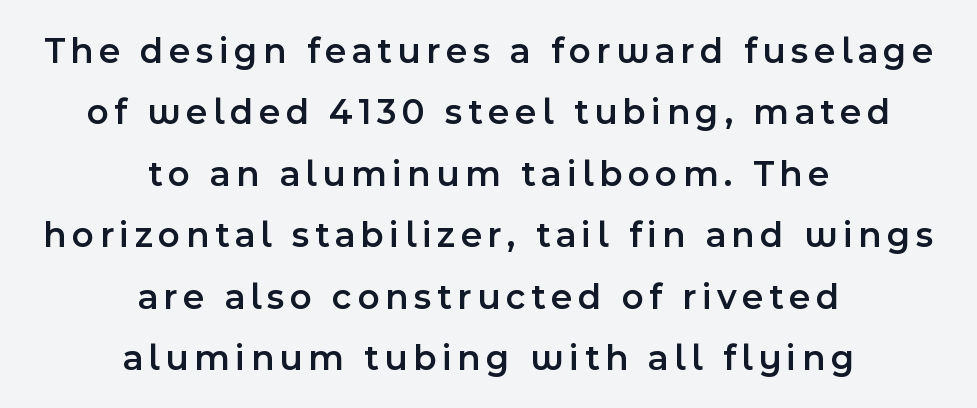
Q: Is the text bold? A: Semi-bold.
Q: Is the text italic (slanted)? A: No, it is upright.
Q: Is the typeface a serif or a sans-serif typeface? A: Sans-serif.
Q: Is the text underlined? A: No.
Q: How is the paragraph aligned? A: Centered.
Q: Is the spacing between lines tight, normal or loose? A: Normal.
Q: Width (condensed, normal, or wide)? A: Normal.
Q: x-height? A: Medium.
Q: Monospaced? A: No.
